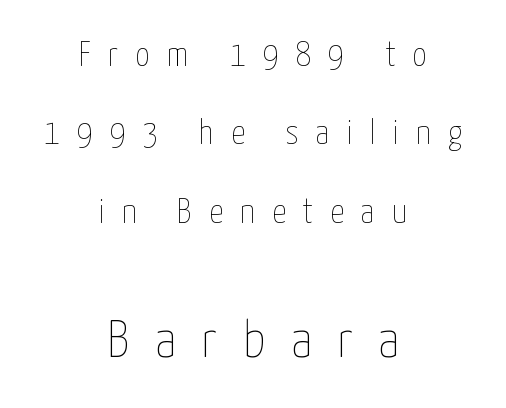
{"italic": "no", "bold": "no", "weight": "thin", "width": "condensed", "stroke_contrast": "low", "x_height": "medium", "monospaced": "no", "underline": "no", "align": "center", "line_spacing": "loose", "line_spacing_ratio": 2.24, "letter_spacing": "wide", "letter_spacing_em": 0.49, "larger_block": "second", "size_ratio": 1.51, "glyph_px": 53}
